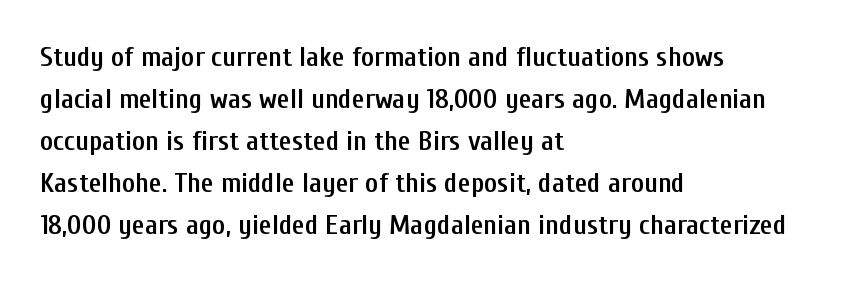
The image shows 28 px semibold, condensed sans-serif type, upright; set left-aligned, normal line spacing (1.5x), normal letter spacing, not underlined; low stroke contrast and a medium x-height.
